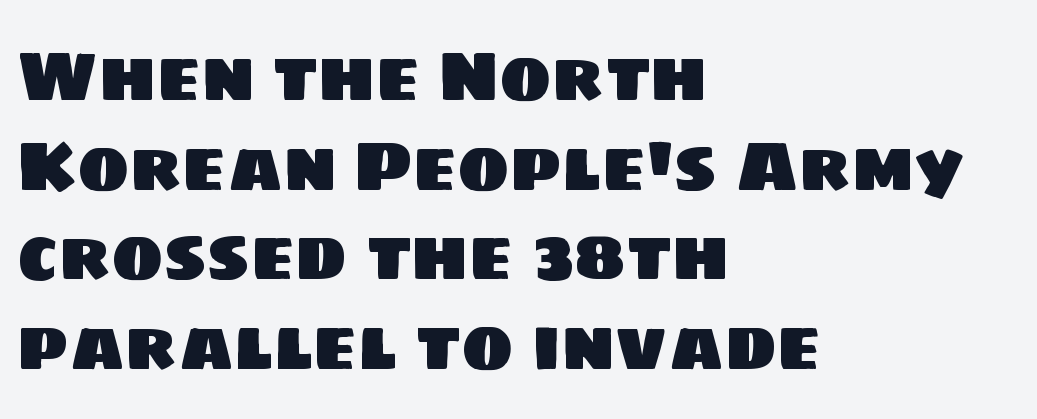
Compared with typical body copy, the letter spacing here is the same. Look at the bottom of the vertical strokes: they stop flat, with no serifs. Here the designer chose a conventional face with non-uniform glyph widths. Horizontal bands of white between lines are of average thickness. The setting favours the left margin, as ordinary paragraphs usually do. This rendering features lettering with no underline.
